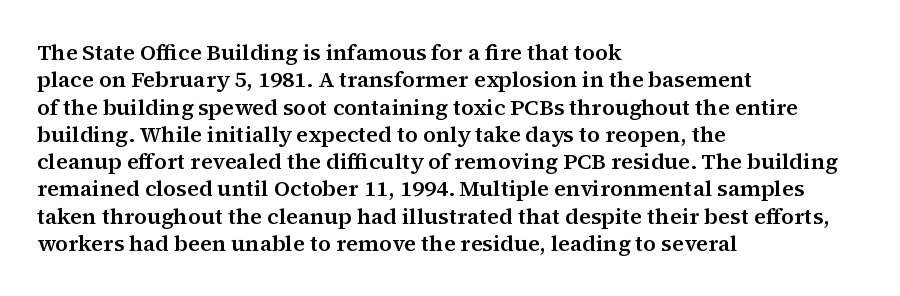
{"italic": "no", "underline": "no", "align": "left", "line_spacing_ratio": 1.24, "letter_spacing": "normal", "letter_spacing_em": 0.0, "glyph_px": 22}
